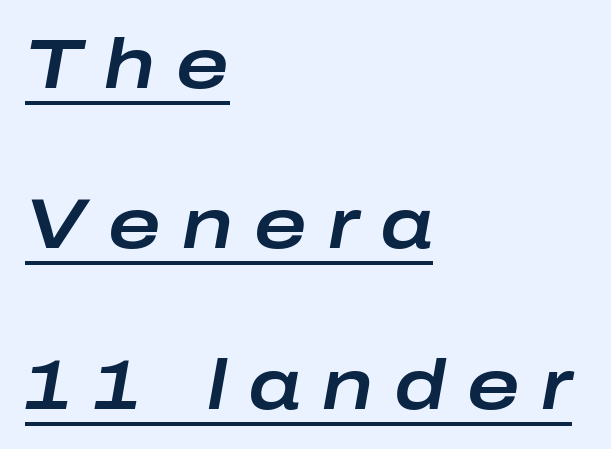
Students, observe the line beneath the letters — that is underlining. Think of a printed novel: that variable character pitch is what you see here. It's the slanting kind of type. Leftover space on each line is placed entirely after the last word.
